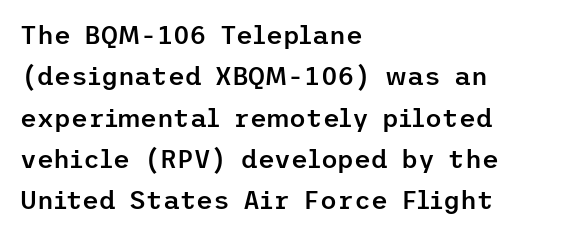
The image shows 26 px text type, upright; set left-aligned, normal line spacing (1.59x), normal letter spacing, not underlined.
